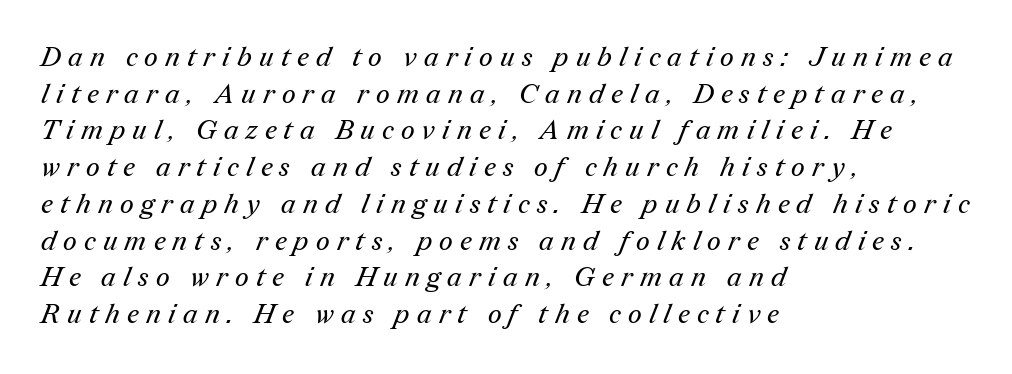
{"bold": "no", "underline": "no", "align": "left", "line_spacing": "normal", "line_spacing_ratio": 1.36, "letter_spacing": "wide", "letter_spacing_em": 0.27, "glyph_px": 27}
